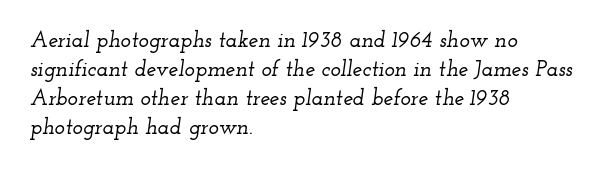
Q: Is the text italic (slanted)? A: Yes, it leans right by about 12 degrees.
Q: Is the text underlined? A: No.
Q: How is the paragraph aligned? A: Left-aligned.
Q: Is the spacing between letters normal or unusually wide? A: Normal.
Q: Is the spacing between lines tight, normal or loose? A: Normal.
